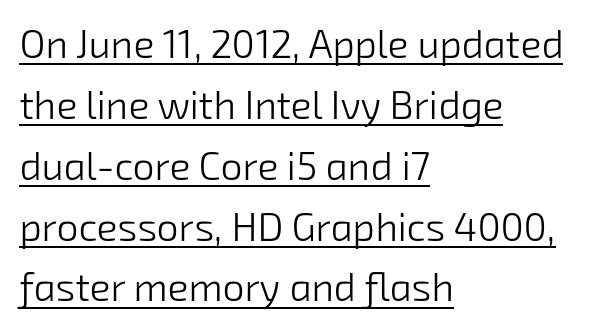
The image shows 39 px light sans-serif type; set left-aligned, normal line spacing (1.56x), normal letter spacing, underlined; low stroke contrast and a medium x-height.
